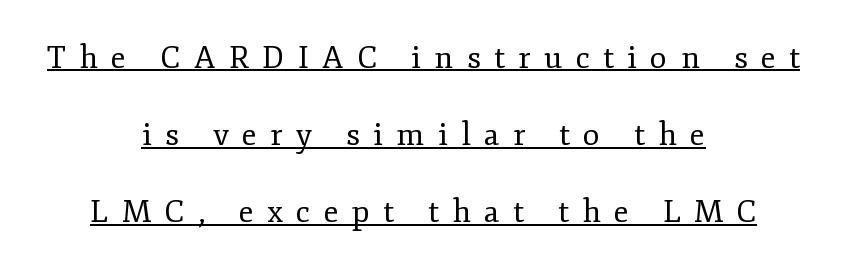
The image shows 31 px regular-weight serif type, upright; set centered, loose line spacing (2.49x), unusually wide letter spacing (+0.43 em), underlined; low stroke contrast and a small x-height.
